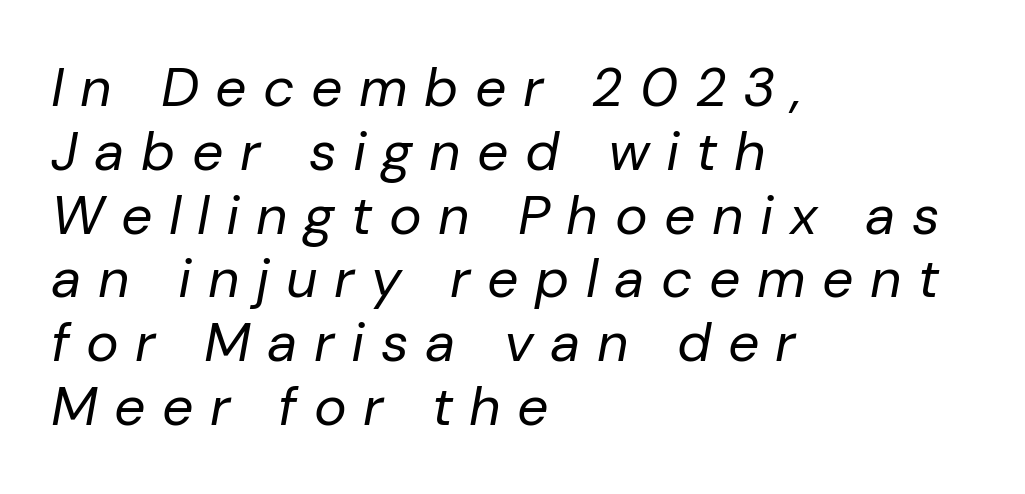
The image shows 55 px regular-weight type, italic (leaning right); set left-aligned, line spacing 1.16x, unusually wide letter spacing (+0.3 em), not underlined; low stroke contrast and a medium x-height.
